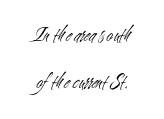
The image shows 22 px text type; set centered, loose line spacing (2.14x), normal letter spacing, not underlined.
